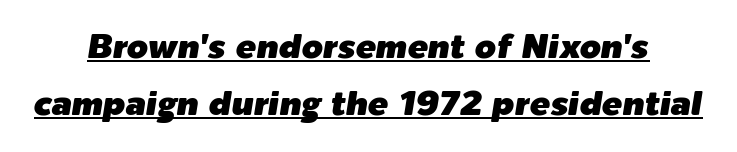
The image shows 34 px text type, italic (leaning right); set normal line spacing (1.69x), normal letter spacing, underlined; low stroke contrast and a medium x-height.
